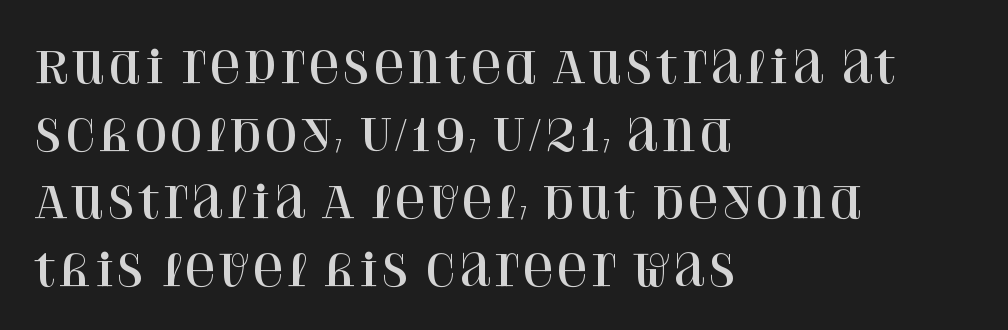
The image shows 43 px serif type, upright; set left-aligned, normal line spacing (1.57x), normal letter spacing, not underlined; high stroke contrast and a large x-height.
